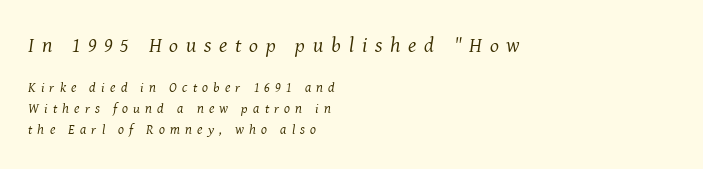
Q: Is the text bold? A: No.
Q: Is the text italic (slanted)? A: Yes, it leans right by about 8 degrees.
Q: Is the text underlined? A: No.
Q: How is the paragraph aligned? A: Left-aligned.
Q: Is the spacing between letters normal or unusually wide? A: Unusually wide.
Q: Is the spacing between lines tight, normal or loose? A: Normal.
Q: Which block of text is set in a larger size, the first (top) or the second (bottom)? A: The first (top) one.
